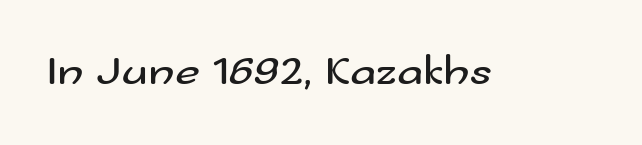
The lettering stays uniformly vertical, giving the passage a roman look. The letters advance in unequal steps, a hallmark of proportional type. Tracking here is standard; glyphs follow each other at the usual distance. The specimen omits any rule beneath the text block's lines. Ink coverage per letter is moderate at most. The text was rendered using a sans face with plain stroke endings.
